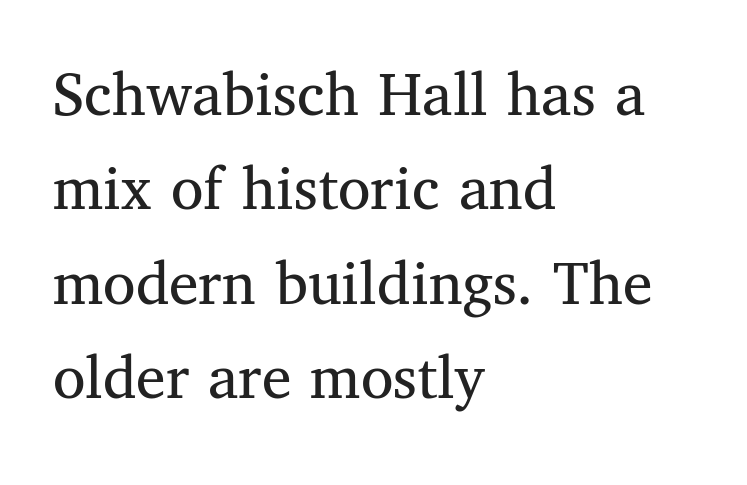
Stems here are at most as thick as an everyday book face. One-word summary of the alignment: left. Vertical spacing — default. The letters stand straight up with perfectly vertical stems. Examine the stroke ends and you'll spot serifs.
